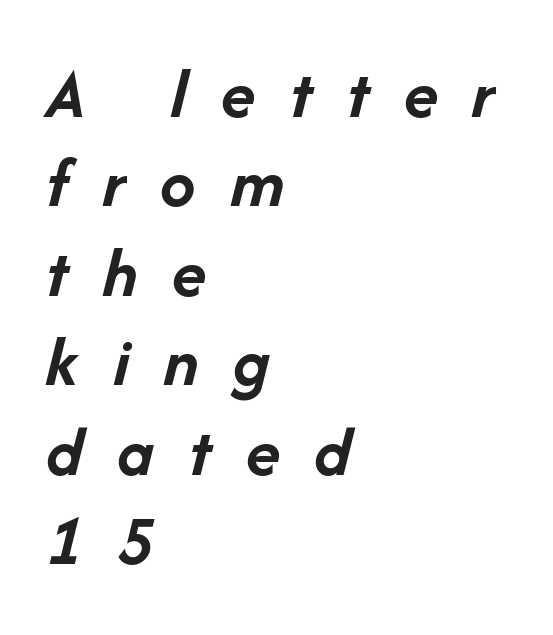
Q: Is the text bold? A: Yes.
Q: Is the text italic (slanted)? A: Yes, it leans right by about 14 degrees.
Q: Is the text underlined? A: No.
Q: How is the paragraph aligned? A: Left-aligned.
Q: Is the spacing between letters normal or unusually wide? A: Unusually wide.
Q: Is the spacing between lines tight, normal or loose? A: Normal.
Q: Width (condensed, normal, or wide)? A: Normal.
Q: Stroke contrast? A: Low.
Q: x-height? A: Medium.
Q: Monospaced? A: No.
